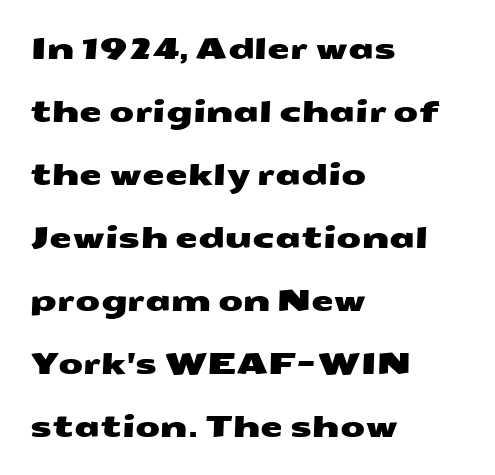
{"serif": "no", "width": "wide", "stroke_contrast": "medium", "x_height": "medium", "monospaced": "no", "underline": "no", "align": "left", "line_spacing": "loose", "line_spacing_ratio": 2.17, "letter_spacing": "normal", "letter_spacing_em": 0.0, "glyph_px": 29}
